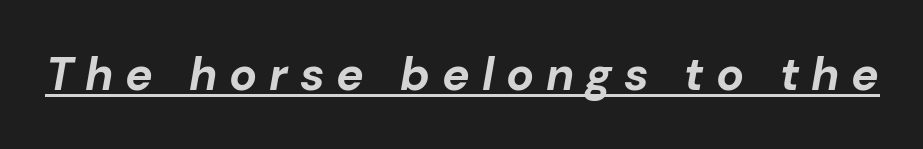
Q: Is the text bold? A: Yes.
Q: Is the text italic (slanted)? A: Yes, it leans right by about 10 degrees.
Q: Is the text underlined? A: Yes.
Q: Is the spacing between letters normal or unusually wide? A: Unusually wide.
Q: Width (condensed, normal, or wide)? A: Normal.
Q: Stroke contrast? A: Low.
Q: x-height? A: Medium.
Q: Monospaced? A: No.
